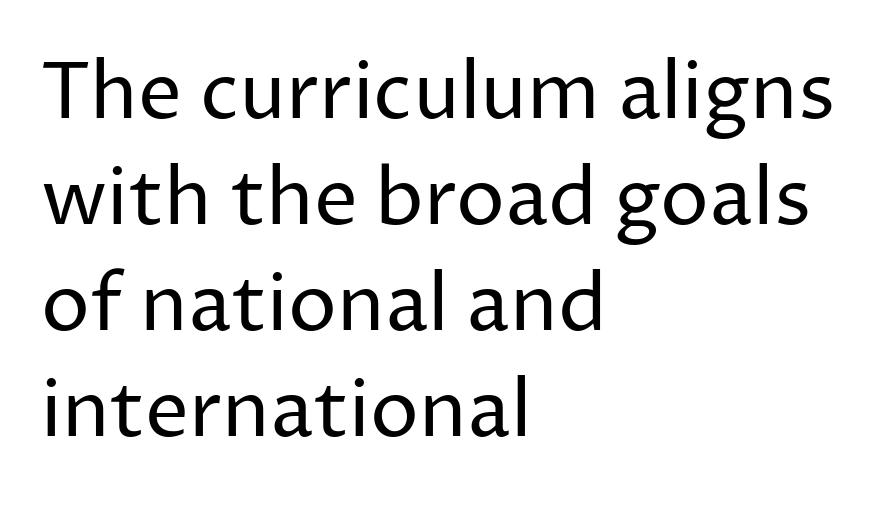
Italic? Not at all — the glyphs are vertical. You could call the tracking neutral — neither tight nor loose. Does the copy run flush right? No — it runs flush left. I'd call this a sans setting — the letters go barefoot.
